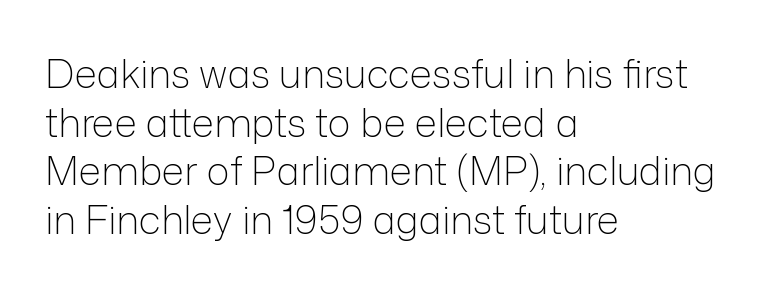
The image shows 39 px light sans-serif type, upright; set left-aligned, normal line spacing (1.25x), normal letter spacing, not underlined; low stroke contrast and a medium x-height.
